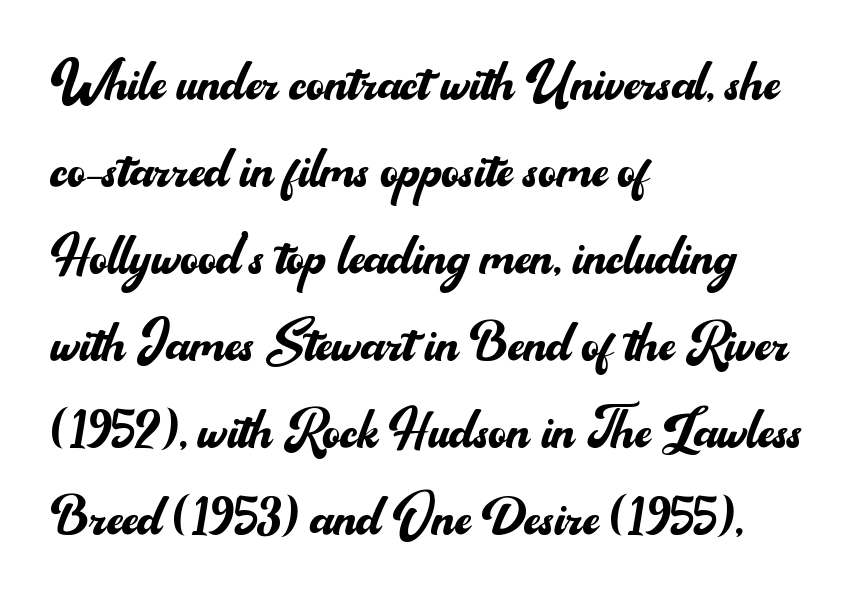
Q: Is the text bold? A: No.
Q: Is the text italic (slanted)? A: Yes.
Q: Is the typeface a serif or a sans-serif typeface? A: Sans-serif.
Q: Is the text underlined? A: No.
Q: How is the paragraph aligned? A: Left-aligned.
Q: Is the spacing between letters normal or unusually wide? A: Normal.
Q: Is the spacing between lines tight, normal or loose? A: Normal.
Q: Width (condensed, normal, or wide)? A: Normal.
Q: Stroke contrast? A: Medium.
Q: x-height? A: Small.
Q: Monospaced? A: No.
